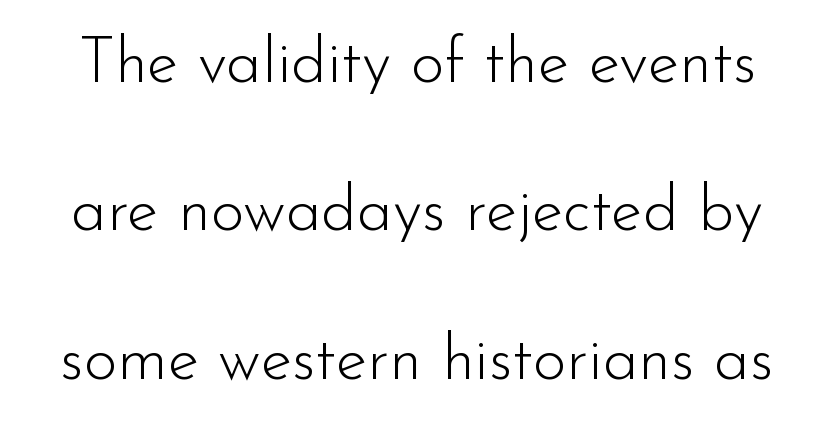
The image shows 64 px light sans-serif type, upright; set loose line spacing (2.32x), normal letter spacing, not underlined; low stroke contrast and a small x-height.
